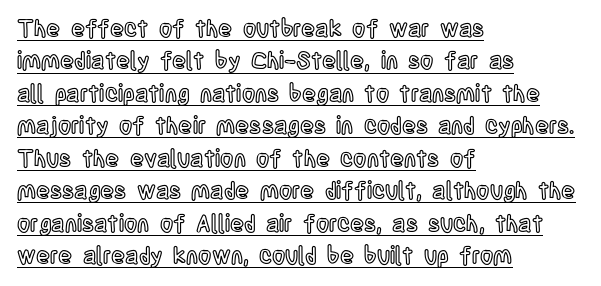
{"italic": "no", "underline": "yes", "align": "left", "line_spacing": "normal", "line_spacing_ratio": 1.41, "letter_spacing": "normal", "letter_spacing_em": 0.0, "glyph_px": 23}
